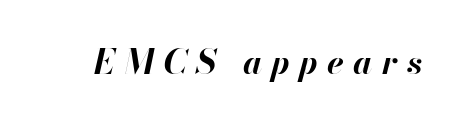
{"italic": "yes", "lean": "right", "slant_degrees": 13, "bold": "yes", "weight": "bold", "width": "normal", "stroke_contrast": "high", "x_height": "small", "monospaced": "no", "underline": "no", "letter_spacing": "wide", "letter_spacing_em": 0.27, "glyph_px": 34}
